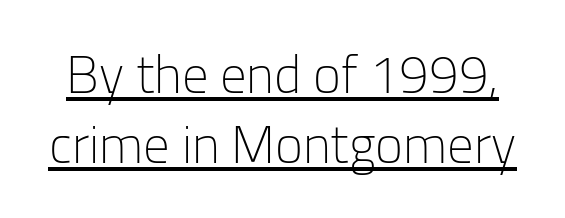
{"serif": "no", "italic": "no", "bold": "no", "weight": "light", "width": "normal", "stroke_contrast": "low", "x_height": "medium", "monospaced": "no", "underline": "yes", "line_spacing": "normal", "line_spacing_ratio": 1.33, "letter_spacing": "normal", "letter_spacing_em": 0.0, "glyph_px": 53}
